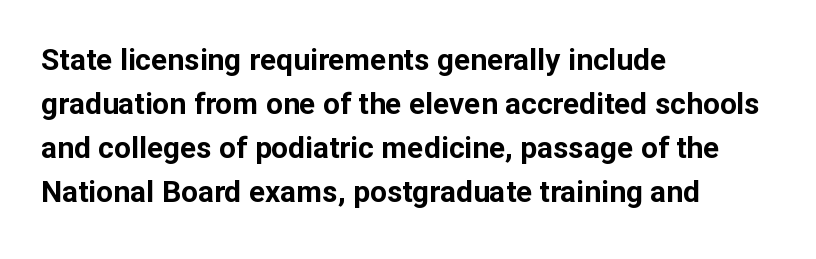
{"serif": "no", "italic": "no", "bold": "yes", "weight": "bold", "width": "normal", "stroke_contrast": "low", "x_height": "medium", "monospaced": "no", "underline": "no", "align": "left", "line_spacing": "normal", "line_spacing_ratio": 1.47, "letter_spacing": "normal", "letter_spacing_em": 0.0, "glyph_px": 30}
